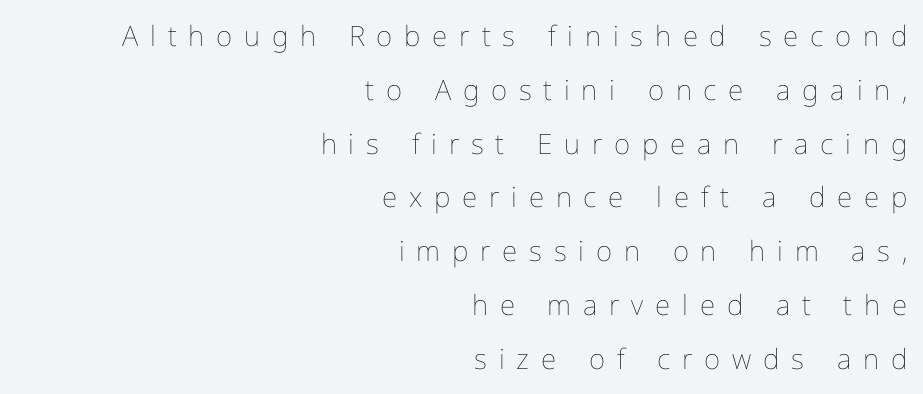
The image shows 28 px thin type, upright; set right-aligned, loose line spacing (1.92x), unusually wide letter spacing (+0.42 em), not underlined; low stroke contrast and a medium x-height.
